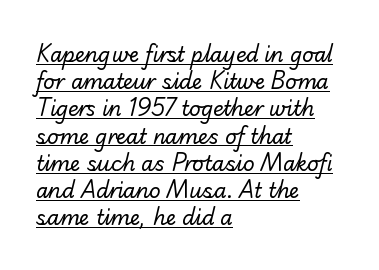
The image shows 20 px text type; set left-aligned, normal line spacing (1.36x), normal letter spacing, underlined.
